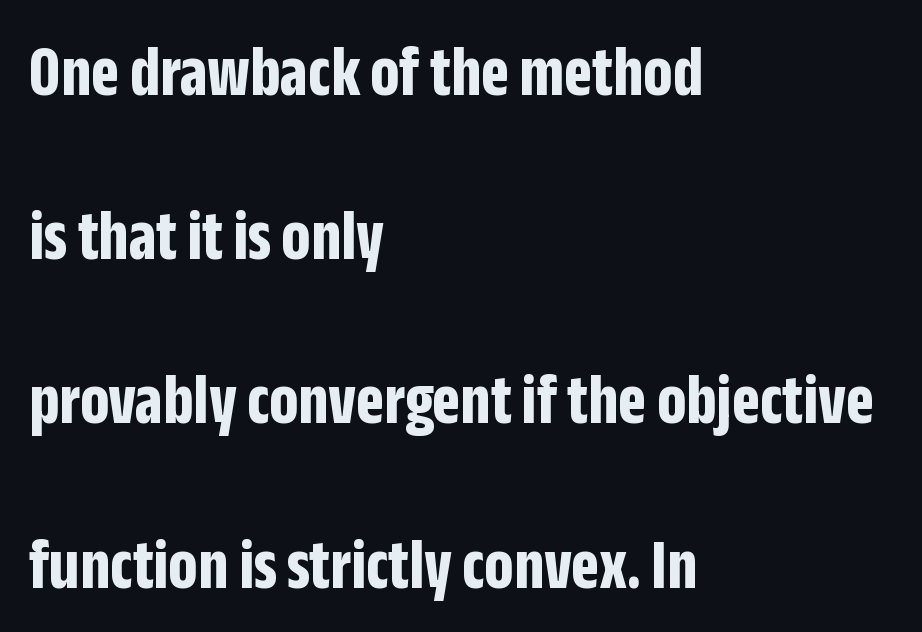
Q: Is the text bold? A: Yes.
Q: Is the text italic (slanted)? A: No, it is upright.
Q: Is the typeface a serif or a sans-serif typeface? A: Sans-serif.
Q: Is the text underlined? A: No.
Q: How is the paragraph aligned? A: Left-aligned.
Q: Is the spacing between letters normal or unusually wide? A: Normal.
Q: Is the spacing between lines tight, normal or loose? A: Loose.
Q: Width (condensed, normal, or wide)? A: Condensed.
Q: Stroke contrast? A: Low.
Q: x-height? A: Large.
Q: Monospaced? A: No.
